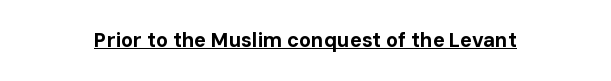
{"italic": "no", "bold": "yes", "underline": "yes", "letter_spacing": "normal", "letter_spacing_em": 0.0, "glyph_px": 20}
